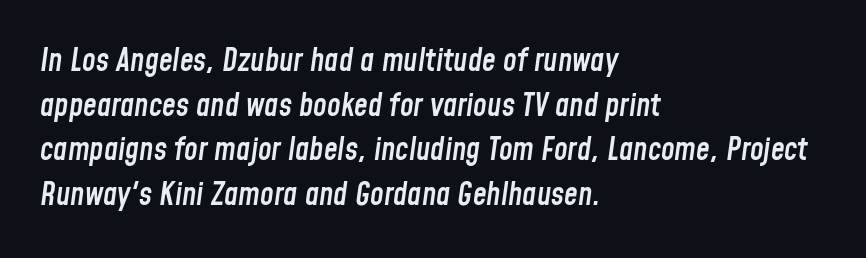
The image shows 31 px semibold, condensed type, italic (leaning right); set left-aligned, normal line spacing (1.44x), normal letter spacing, not underlined; low stroke contrast and a medium x-height.
